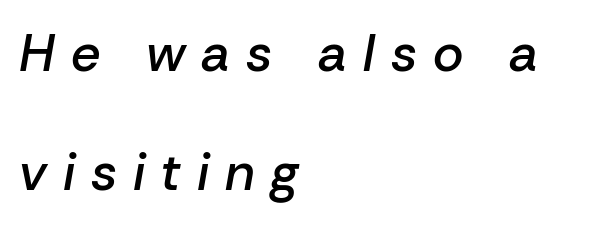
Q: Is the text bold? A: Semi-bold.
Q: Is the text italic (slanted)? A: Yes, it leans right by about 10 degrees.
Q: Is the text underlined? A: No.
Q: How is the paragraph aligned? A: Left-aligned.
Q: Is the spacing between letters normal or unusually wide? A: Unusually wide.
Q: Is the spacing between lines tight, normal or loose? A: Loose.
Q: Width (condensed, normal, or wide)? A: Normal.
Q: Stroke contrast? A: Low.
Q: x-height? A: Medium.
Q: Monospaced? A: No.
